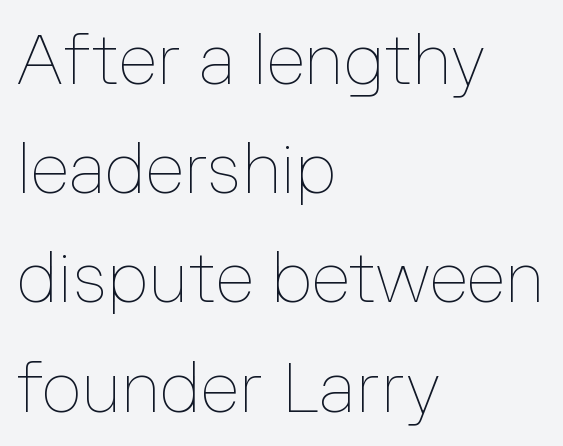
Q: Is the text bold? A: No.
Q: Is the text italic (slanted)? A: No, it is upright.
Q: Is the text underlined? A: No.
Q: How is the paragraph aligned? A: Left-aligned.
Q: Is the spacing between letters normal or unusually wide? A: Normal.
Q: Is the spacing between lines tight, normal or loose? A: Normal.
Q: Width (condensed, normal, or wide)? A: Normal.
Q: Stroke contrast? A: Low.
Q: x-height? A: Medium.
Q: Monospaced? A: No.
